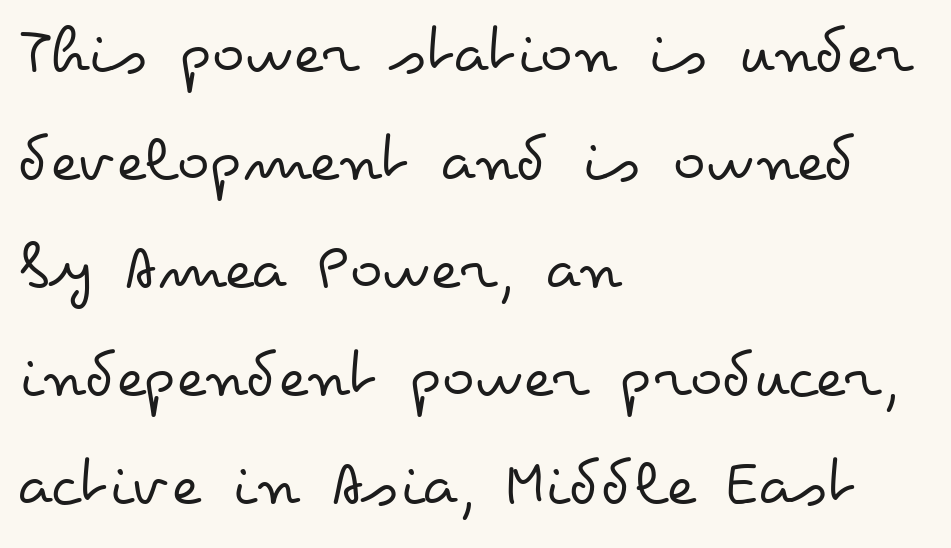
{"italic": "no", "bold": "no", "weight": "regular", "width": "wide", "stroke_contrast": "low", "x_height": "small", "monospaced": "no", "underline": "no", "align": "left", "line_spacing": "normal", "line_spacing_ratio": 1.59, "letter_spacing": "normal", "letter_spacing_em": 0.0, "glyph_px": 68}
